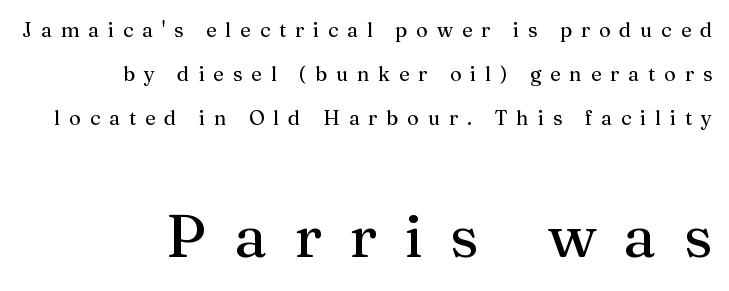
{"serif": "yes", "italic": "no", "width": "normal", "stroke_contrast": "medium", "x_height": "medium", "monospaced": "no", "underline": "no", "align": "right", "line_spacing": "loose", "line_spacing_ratio": 2.19, "letter_spacing": "wide", "letter_spacing_em": 0.45, "larger_block": "second", "size_ratio": 3.05, "glyph_px": 61}
